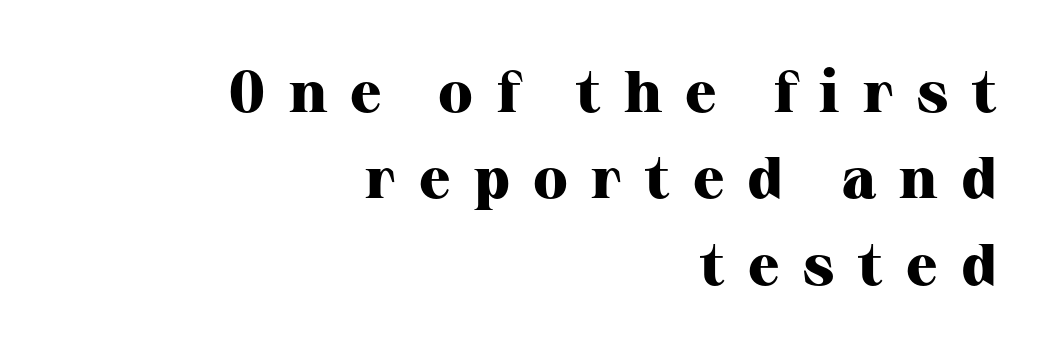
The face used here is proportionally spaced, like ordinary book or web type. Caption: bold face, heavy strokes. The letters carry serifs — small finishing strokes at the ends of their stems. Short and long lines alike share a common ending point at right. What stands out about the letter spacing? Its width — letters are far apart.
